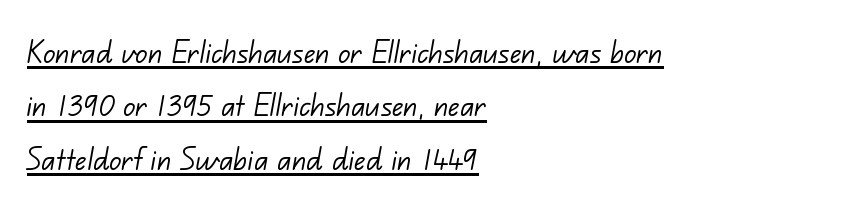
Q: Is the text bold? A: No.
Q: Is the typeface a serif or a sans-serif typeface? A: Sans-serif.
Q: Is the text underlined? A: Yes.
Q: How is the paragraph aligned? A: Left-aligned.
Q: Is the spacing between letters normal or unusually wide? A: Normal.
Q: Is the spacing between lines tight, normal or loose? A: Normal.
Q: Width (condensed, normal, or wide)? A: Normal.
Q: Stroke contrast? A: Low.
Q: x-height? A: Small.
Q: Monospaced? A: No.
